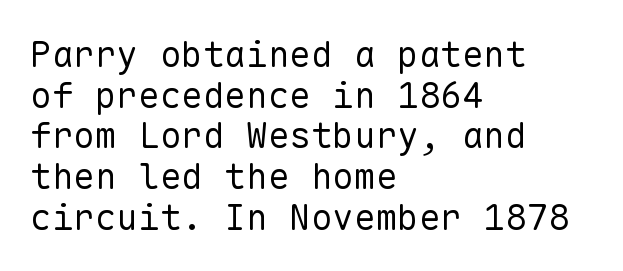
Q: Is the text bold? A: No.
Q: Is the text italic (slanted)? A: No, it is upright.
Q: Is the typeface a serif or a sans-serif typeface? A: Sans-serif.
Q: Is the text underlined? A: No.
Q: How is the paragraph aligned? A: Left-aligned.
Q: Is the spacing between letters normal or unusually wide? A: Normal.
Q: Is the spacing between lines tight, normal or loose? A: Tight.
Q: Width (condensed, normal, or wide)? A: Normal.
Q: Stroke contrast? A: Low.
Q: x-height? A: Medium.
Q: Monospaced? A: Yes.
